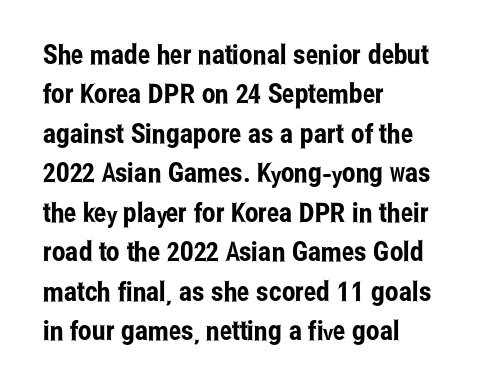
Rule under the text: the space is simply empty. The passage is arranged the way most books set body copy — flush left. This is the regular roman posture of the typeface. Default kerning and tracking; the words read as compact shapes.
